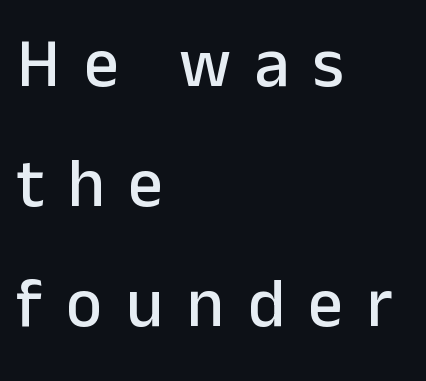
{"serif": "no", "italic": "no", "width": "normal", "stroke_contrast": "low", "x_height": "medium", "monospaced": "no", "underline": "no", "align": "left", "line_spacing_ratio": 1.74, "letter_spacing": "wide", "letter_spacing_em": 0.34, "glyph_px": 69}
